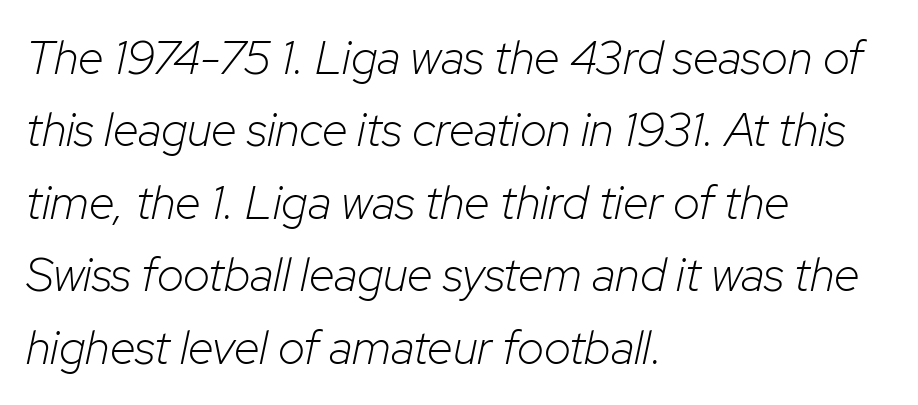
{"italic": "yes", "lean": "right", "slant_degrees": 12, "bold": "no", "weight": "light", "width": "normal", "stroke_contrast": "low", "x_height": "medium", "monospaced": "no", "underline": "no", "align": "left", "line_spacing": "normal", "line_spacing_ratio": 1.54, "letter_spacing": "normal", "letter_spacing_em": 0.0, "glyph_px": 47}
